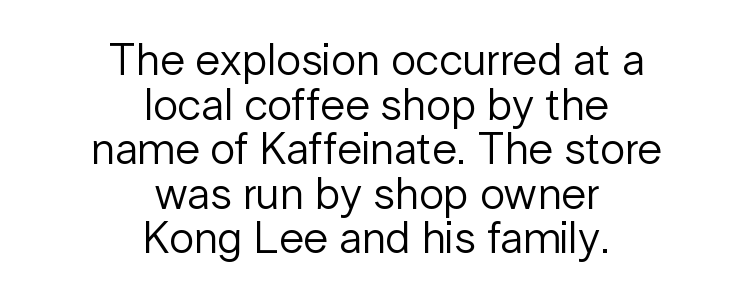
Q: Is the text bold? A: No.
Q: Is the text italic (slanted)? A: No, it is upright.
Q: Is the typeface a serif or a sans-serif typeface? A: Sans-serif.
Q: Is the text underlined? A: No.
Q: How is the paragraph aligned? A: Centered.
Q: Is the spacing between letters normal or unusually wide? A: Normal.
Q: Is the spacing between lines tight, normal or loose? A: Tight.
Q: Width (condensed, normal, or wide)? A: Normal.
Q: Stroke contrast? A: Low.
Q: x-height? A: Medium.
Q: Monospaced? A: No.
